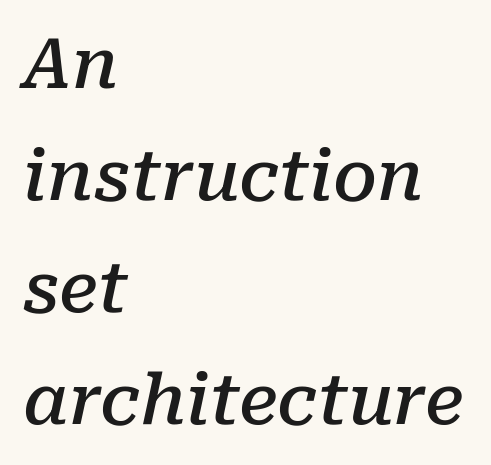
{"serif": "yes", "italic": "yes", "lean": "right", "slant_degrees": 10, "bold": "semi", "weight": "semibold", "width": "normal", "stroke_contrast": "low", "x_height": "medium", "monospaced": "no", "underline": "no", "align": "left", "line_spacing": "normal", "line_spacing_ratio": 1.6, "letter_spacing": "normal", "letter_spacing_em": 0.0, "glyph_px": 70}
